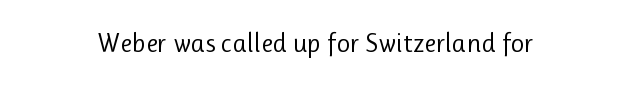
Q: Is the text bold? A: No.
Q: Is the text italic (slanted)? A: No, it is upright.
Q: Is the text underlined? A: No.
Q: Is the spacing between letters normal or unusually wide? A: Normal.
